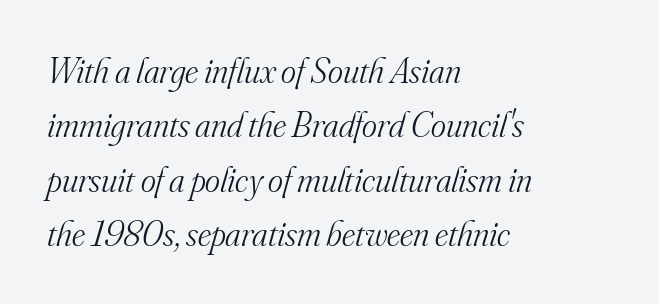
Q: Is the text bold? A: No.
Q: Is the text italic (slanted)? A: Yes, it leans right by about 16 degrees.
Q: Is the typeface a serif or a sans-serif typeface? A: Serif.
Q: Is the text underlined? A: No.
Q: How is the paragraph aligned? A: Left-aligned.
Q: Is the spacing between letters normal or unusually wide? A: Normal.
Q: Is the spacing between lines tight, normal or loose? A: Normal.
Q: Width (condensed, normal, or wide)? A: Normal.
Q: Stroke contrast? A: Medium.
Q: x-height? A: Small.
Q: Monospaced? A: No.
